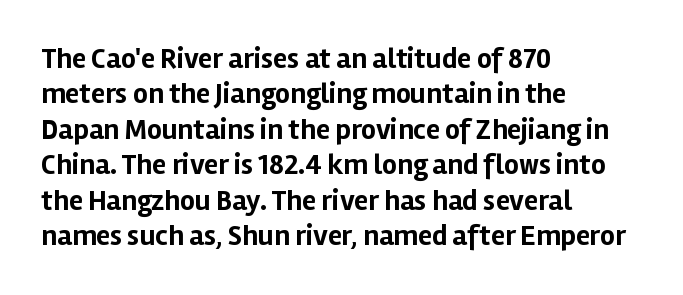
Character widths vary here, with narrow letters taking less room than wide ones. This rendering features lettering with no underline. Short note: letters normally spaced. This sample is left-justified, so line endings fall wherever the words run out.
